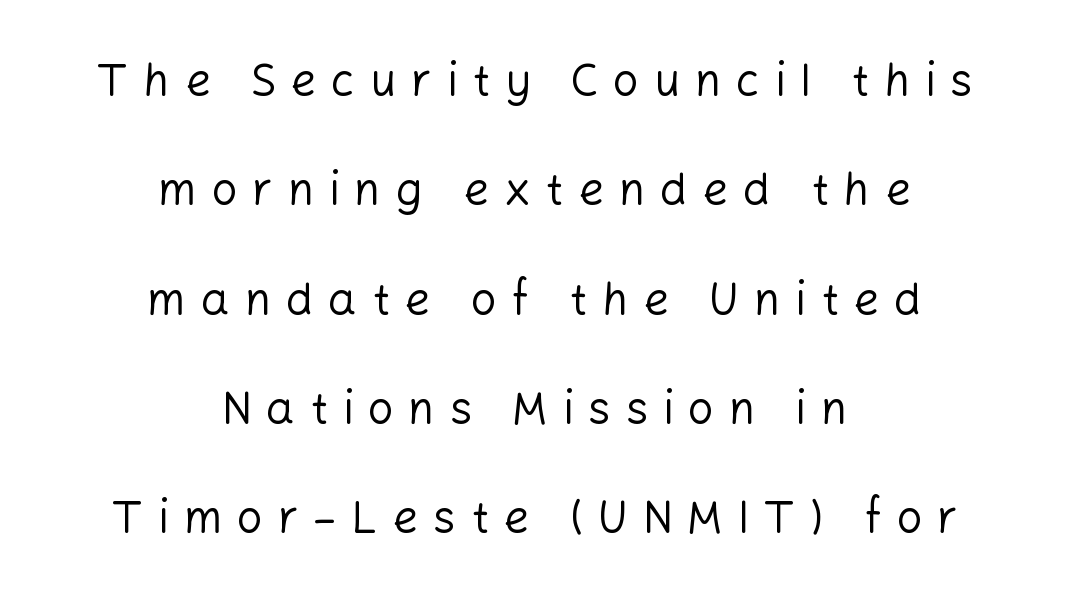
Is this a fixed-width face? No — the glyphs have proportional, varying widths. Designer's note — italics off, roman on. Leftover space on each line is divided equally before and after the words. No extra ink here — the face is not bold. The horizontal fit of the characters is loose and conspicuously gappy. Check the space under the baseline: it is left empty.
